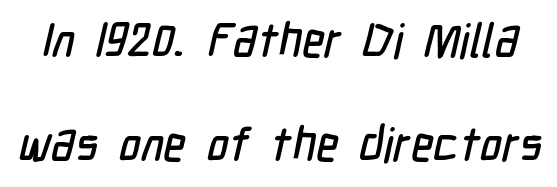
The image shows 47 px condensed sans-serif type; set loose line spacing (2.22x), normal letter spacing, not underlined; low stroke contrast and a medium x-height.
